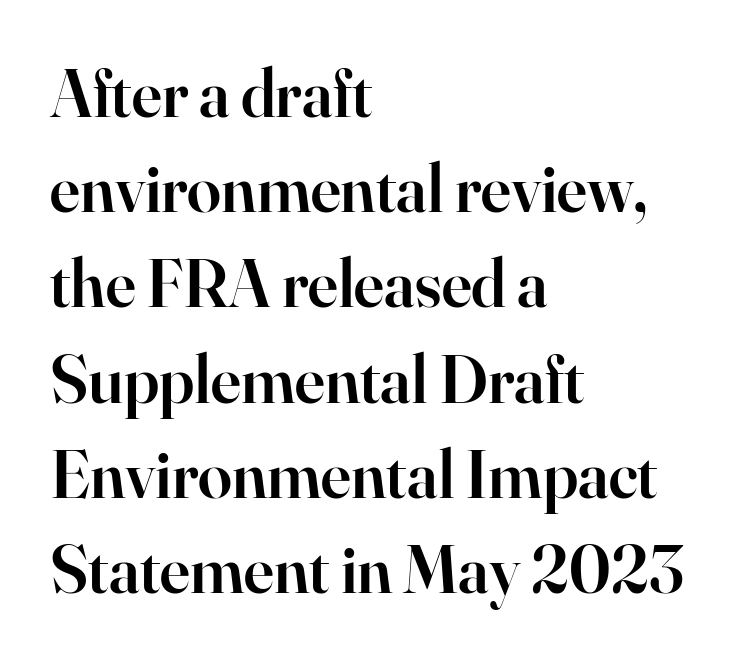
Q: Is the text bold? A: Semi-bold.
Q: Is the text italic (slanted)? A: No, it is upright.
Q: Is the typeface a serif or a sans-serif typeface? A: Serif.
Q: Is the text underlined? A: No.
Q: How is the paragraph aligned? A: Left-aligned.
Q: Is the spacing between letters normal or unusually wide? A: Normal.
Q: Is the spacing between lines tight, normal or loose? A: Normal.
Q: Width (condensed, normal, or wide)? A: Normal.
Q: Stroke contrast? A: High.
Q: x-height? A: Small.
Q: Monospaced? A: No.
